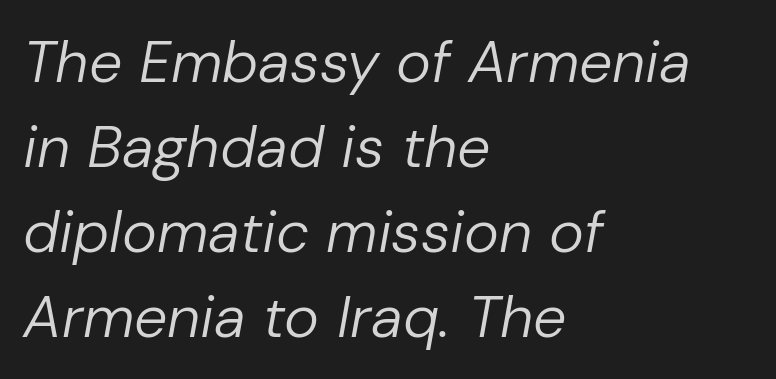
The image shows 59 px regular-weight type, italic (leaning right); set left-aligned, normal line spacing (1.44x), normal letter spacing, not underlined; low stroke contrast and a medium x-height.
